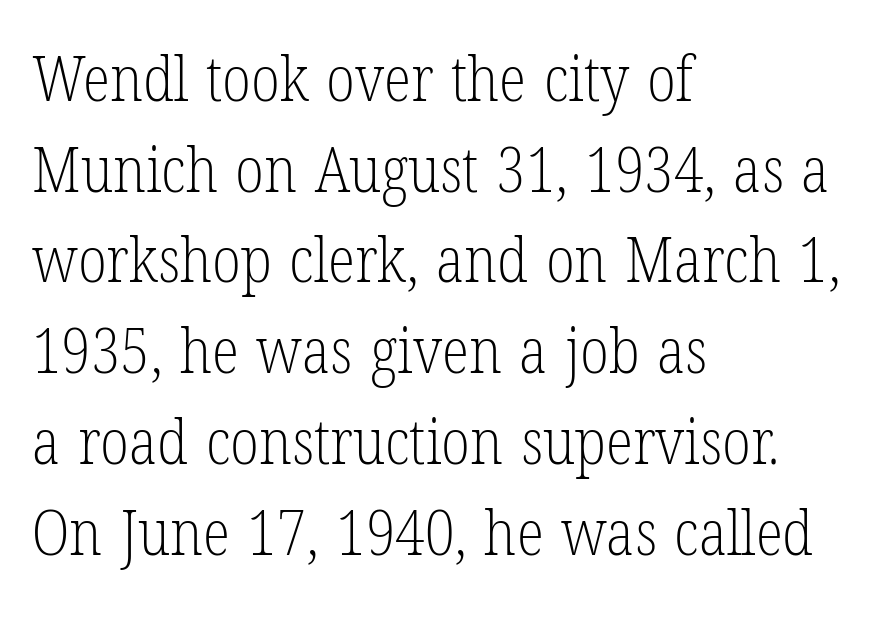
These lines were composed using upright roman letters. The text was rendered using a seriffed face with decorative stroke endings. The text block is weighted toward the left margin, trailing off unevenly rightward. Bold? No — there's no thickening of the strokes. Honestly, the letter spacing is just normal — you wouldn't notice it.
